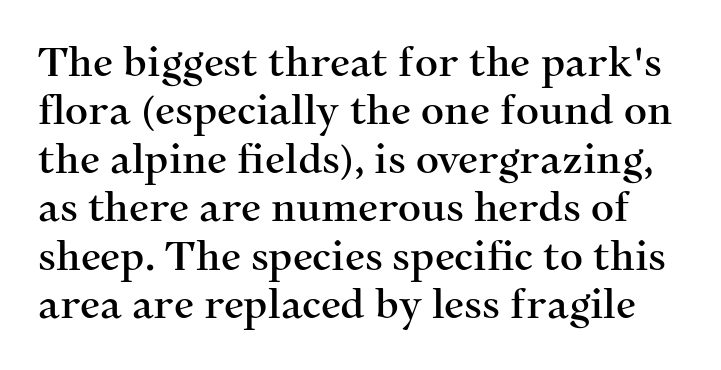
Q: Is the text italic (slanted)? A: No, it is upright.
Q: Is the typeface a serif or a sans-serif typeface? A: Serif.
Q: Is the text underlined? A: No.
Q: Is the spacing between letters normal or unusually wide? A: Normal.
Q: Width (condensed, normal, or wide)? A: Normal.
Q: Stroke contrast? A: Medium.
Q: x-height? A: Medium.
Q: Monospaced? A: No.
